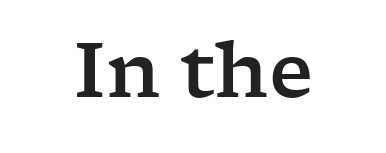
The letters stand upright; this is a roman face. Plain, unruled lines of type. Each word holds together tightly as a unit, with standard inter-letter gaps. Proportional: the letters do not fall into vertical columns.
